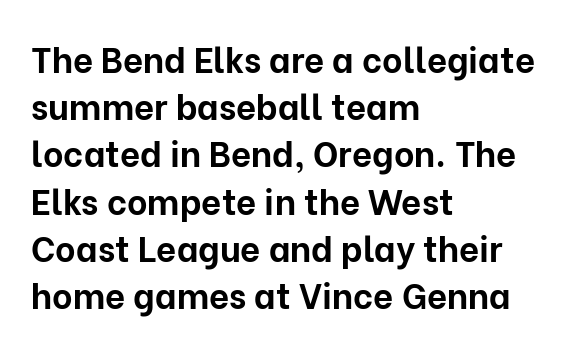
Q: Is the text bold? A: Yes.
Q: Is the text italic (slanted)? A: No, it is upright.
Q: Is the typeface a serif or a sans-serif typeface? A: Sans-serif.
Q: Is the text underlined? A: No.
Q: How is the paragraph aligned? A: Left-aligned.
Q: Is the spacing between letters normal or unusually wide? A: Normal.
Q: Is the spacing between lines tight, normal or loose? A: Normal.
Q: Width (condensed, normal, or wide)? A: Normal.
Q: Stroke contrast? A: Low.
Q: x-height? A: Medium.
Q: Monospaced? A: No.
